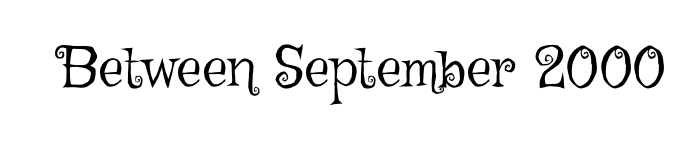
The image shows 56 px light type, upright; set normal letter spacing, not underlined; low stroke contrast and a medium x-height.
